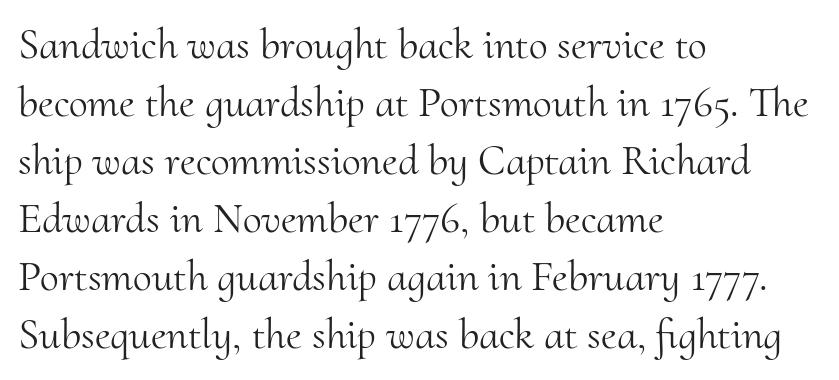
There is no visible air inserted between adjacent glyphs. Is this a fixed-width face? No — the glyphs have proportional, varying widths. Nobody drew a line under any word here. Serif or sans? Serif — the stroke terminals have little feet.
